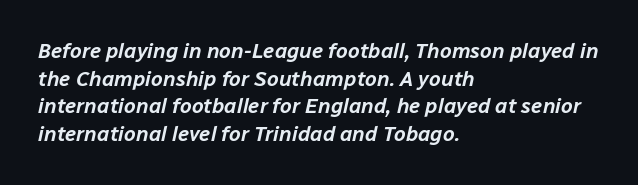
{"italic": "yes", "lean": "right", "slant_degrees": 12, "underline": "no", "align": "left", "line_spacing": "normal", "line_spacing_ratio": 1.31, "letter_spacing": "normal", "letter_spacing_em": 0.0, "glyph_px": 21}
